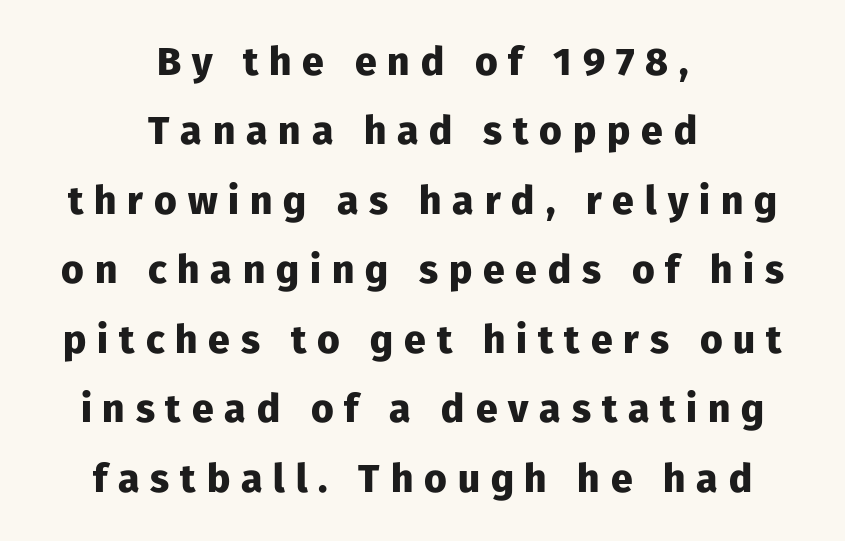
The image shows 39 px heavy sans-serif type, upright; set centered, line spacing 1.78x, unusually wide letter spacing (+0.28 em), not underlined; low stroke contrast and a medium x-height.
